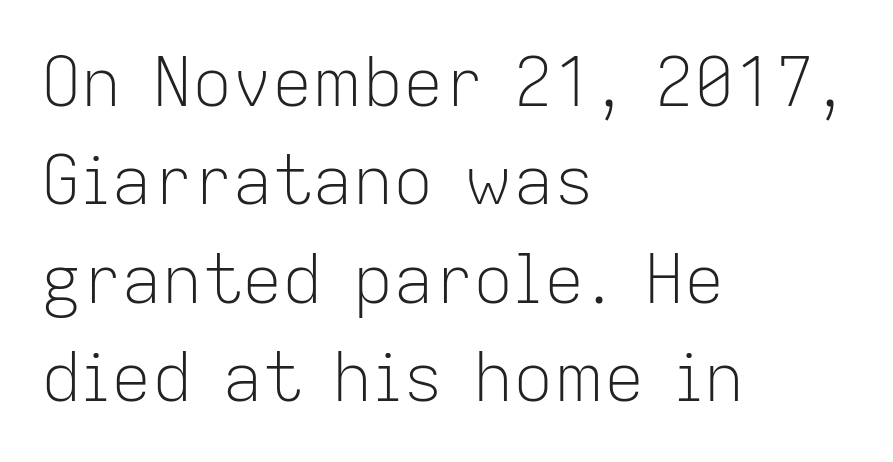
The image shows 67 px light sans-serif type, upright; set left-aligned, normal line spacing (1.47x), normal letter spacing, not underlined; low stroke contrast and a medium x-height.
